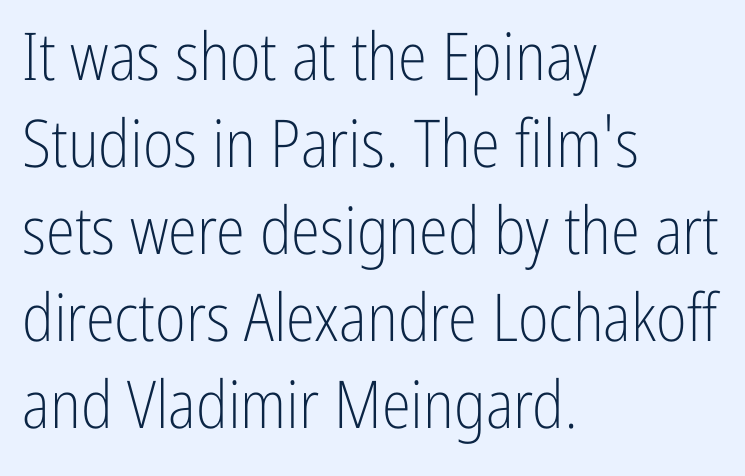
{"serif": "no", "italic": "no", "bold": "no", "weight": "light", "width": "condensed", "stroke_contrast": "low", "x_height": "medium", "monospaced": "no", "underline": "no", "align": "left", "line_spacing": "normal", "line_spacing_ratio": 1.32, "letter_spacing": "normal", "letter_spacing_em": 0.0, "glyph_px": 66}
